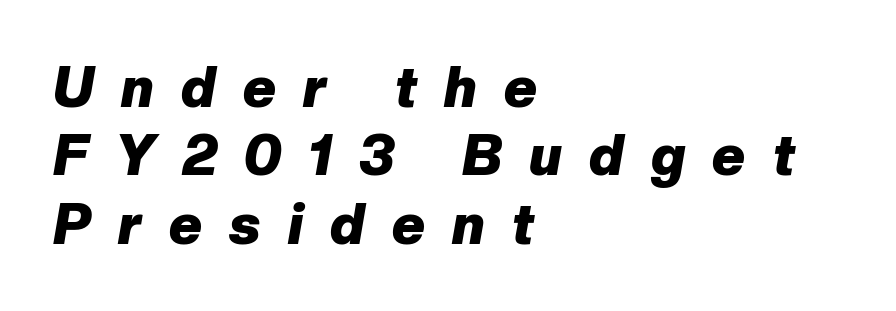
The image shows 56 px heavy type, italic (leaning right); set left-aligned, line spacing 1.22x, unusually wide letter spacing (+0.49 em), not underlined; low stroke contrast and a medium x-height.
